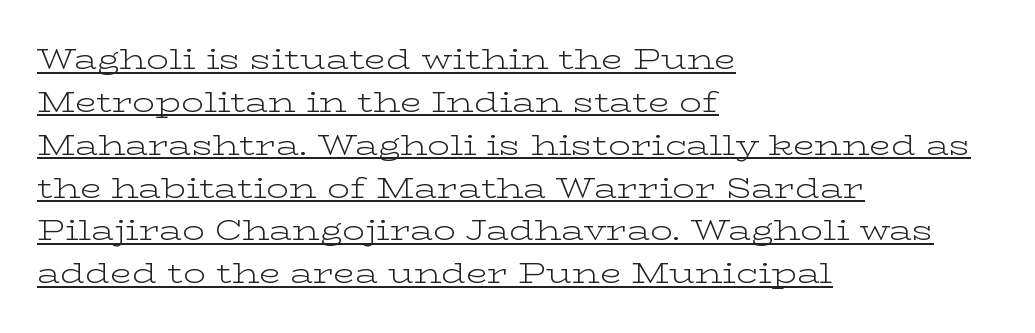
Q: Is the text bold? A: No.
Q: Is the text italic (slanted)? A: No, it is upright.
Q: Is the typeface a serif or a sans-serif typeface? A: Serif.
Q: Is the text underlined? A: Yes.
Q: How is the paragraph aligned? A: Left-aligned.
Q: Is the spacing between letters normal or unusually wide? A: Normal.
Q: Is the spacing between lines tight, normal or loose? A: Normal.
Q: Width (condensed, normal, or wide)? A: Wide.
Q: Stroke contrast? A: Low.
Q: x-height? A: Medium.
Q: Monospaced? A: No.
